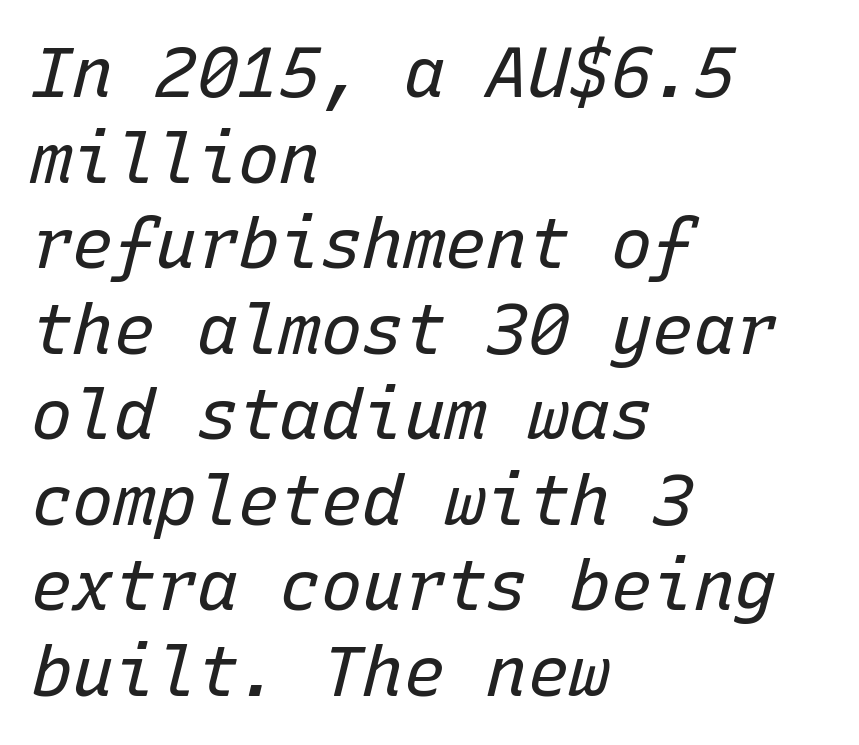
{"italic": "yes", "lean": "right", "slant_degrees": 15, "bold": "no", "weight": "regular", "width": "normal", "stroke_contrast": "low", "x_height": "medium", "monospaced": "yes", "underline": "no", "align": "left", "line_spacing_ratio": 1.24, "letter_spacing": "normal", "letter_spacing_em": 0.0, "glyph_px": 69}
